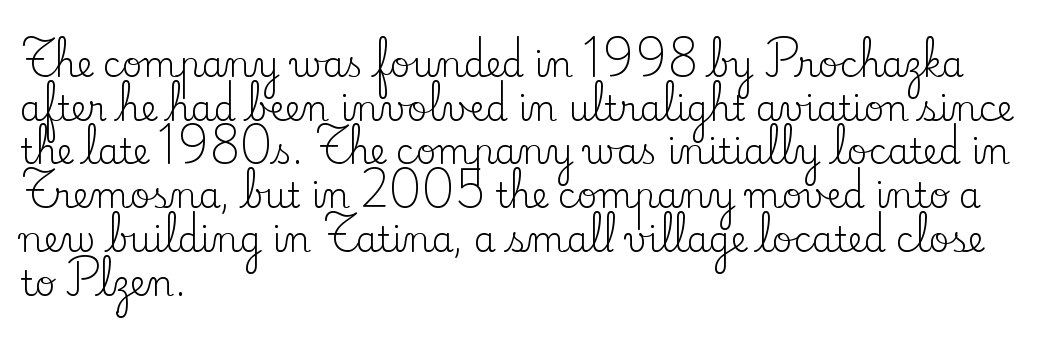
The image shows 35 px regular-weight type, upright; set left-aligned, normal line spacing (1.25x), normal letter spacing, not underlined; low stroke contrast and a small x-height.
